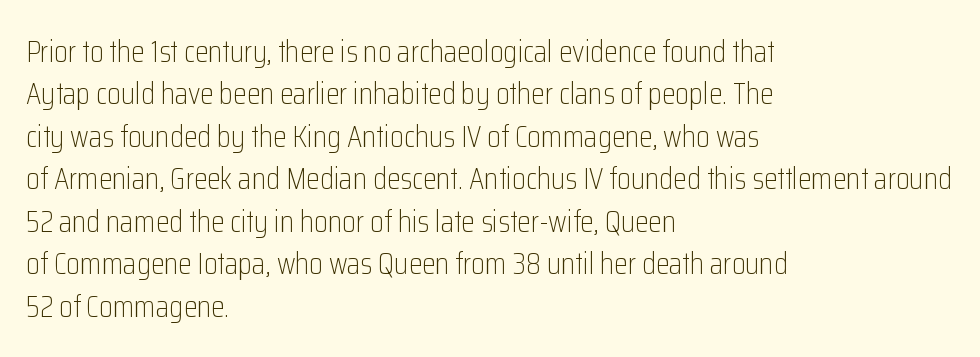
Honestly, there is no underline to notice here at all. Horizontal alignment here is leftward, the default for most running prose. These lines were composed using upright roman letters. This reads as an unemphasized weight, regular at the heaviest. The rendering uses natural spacing where letterforms have individual widths.
